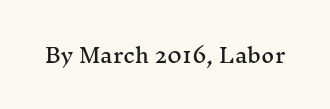
The image shows 20 px text type, upright; set normal letter spacing, not underlined.
